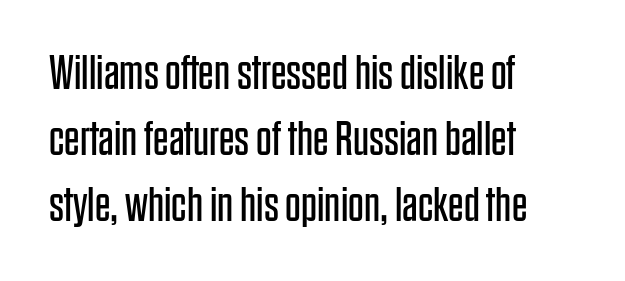
The image shows 49 px regular-weight, condensed sans-serif type, upright; set left-aligned, normal line spacing (1.35x), normal letter spacing, not underlined; low stroke contrast and a large x-height.
